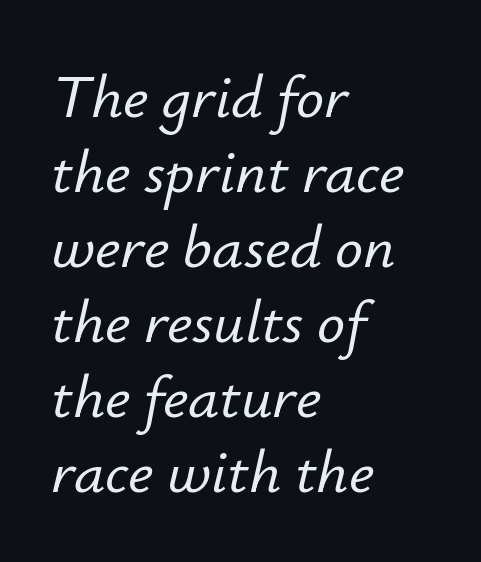
The image shows 62 px text type, italic (leaning right); set left-aligned, line spacing 1.21x, normal letter spacing, not underlined; low stroke contrast and a small x-height.
